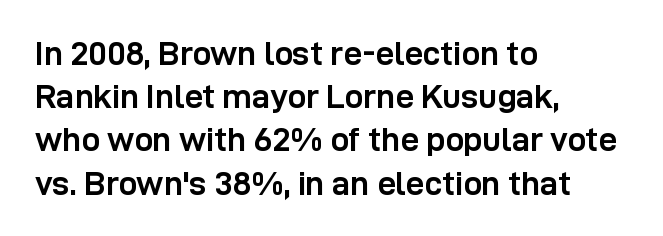
The image shows 33 px semibold sans-serif type, upright; set left-aligned, normal line spacing (1.31x), normal letter spacing, not underlined; low stroke contrast and a medium x-height.
